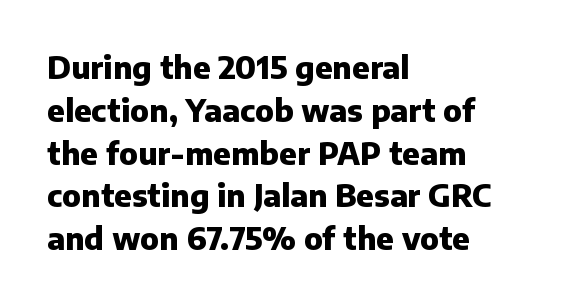
Designer's note — italics off, roman on. Here the designer chose a conventional face with non-uniform glyph widths. Stroke thickness is high; the sample reads as a true bold. Every row of glyphs begins at an identical x-position on the left. The specimen omits any rule beneath the text block's lines.
